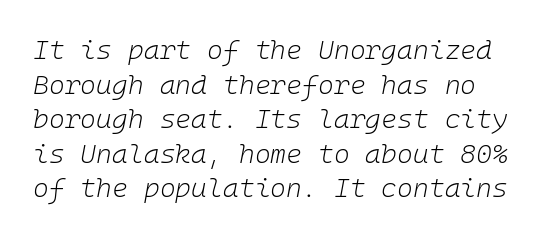
Q: Is the text bold? A: No.
Q: Is the text italic (slanted)? A: Yes, it leans right by about 10 degrees.
Q: Is the text underlined? A: No.
Q: Is the spacing between letters normal or unusually wide? A: Normal.
Q: Is the spacing between lines tight, normal or loose? A: Normal.
